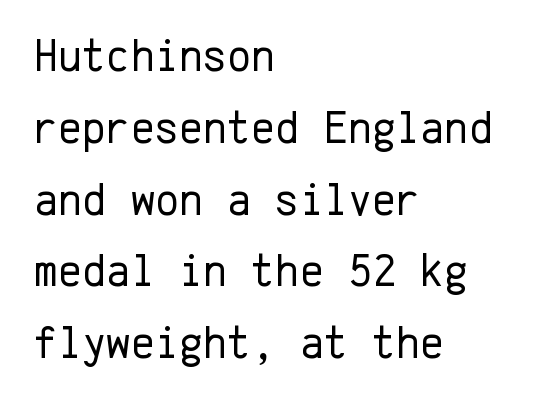
Q: Is the text bold? A: No.
Q: Is the text italic (slanted)? A: No, it is upright.
Q: Is the typeface a serif or a sans-serif typeface? A: Sans-serif.
Q: Is the text underlined? A: No.
Q: How is the paragraph aligned? A: Left-aligned.
Q: Is the spacing between letters normal or unusually wide? A: Normal.
Q: Is the spacing between lines tight, normal or loose? A: Normal.
Q: Width (condensed, normal, or wide)? A: Normal.
Q: Stroke contrast? A: Low.
Q: x-height? A: Medium.
Q: Monospaced? A: Yes.
